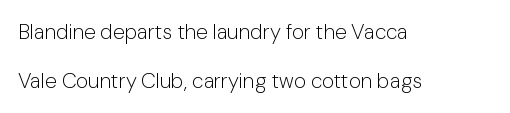
Q: Is the text bold? A: No.
Q: Is the text italic (slanted)? A: No, it is upright.
Q: Is the text underlined? A: No.
Q: How is the paragraph aligned? A: Left-aligned.
Q: Is the spacing between letters normal or unusually wide? A: Normal.
Q: Is the spacing between lines tight, normal or loose? A: Loose.
